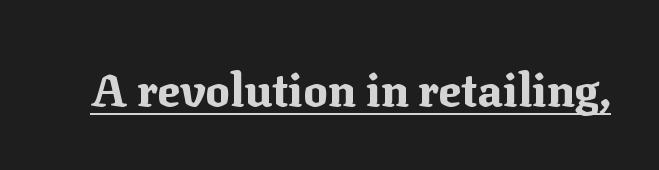
In designer terms, the underline attribute is active on this setting. A typesetter would call this proportional, since set widths differ per character. Typesetter's note: full bold, strokes at maximum text heaviness. The rendering keeps characters at their native spacing. Serifs: yes, visible at the terminals of the letterforms. If you drew a line through each stem, it would be perfectly vertical.
